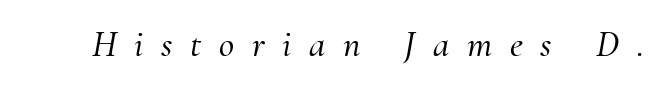
Slanted lettering throughout. The letters are spread apart with noticeably loose tracking. Underlining? Definitely not there. Small tapered or slab feet sit at the stroke ends, so this counts as serif. Note the varied advance widths — an 'i' is clearly narrower than an 'm'.
